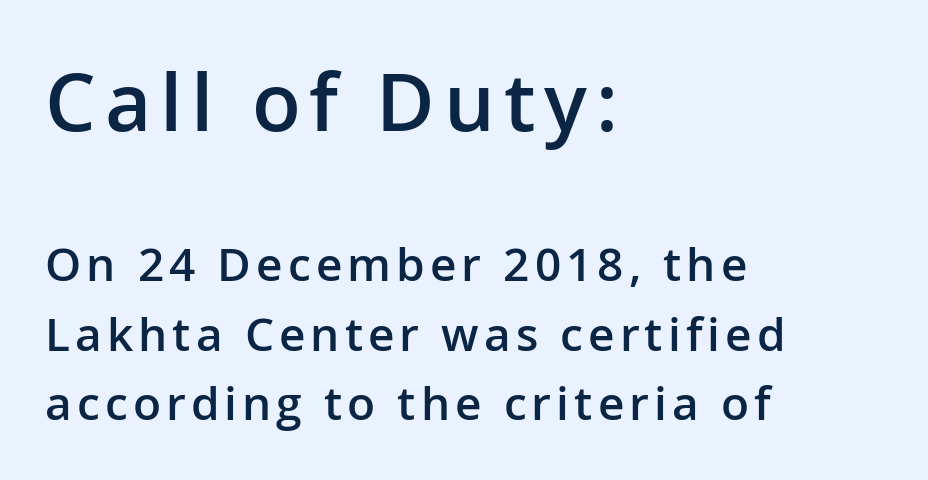
{"serif": "no", "italic": "no", "bold": "semi", "weight": "semibold", "width": "normal", "stroke_contrast": "low", "x_height": "medium", "monospaced": "no", "underline": "no", "align": "left", "line_spacing": "normal", "line_spacing_ratio": 1.52, "larger_block": "first", "size_ratio": 1.74, "glyph_px": 80}
